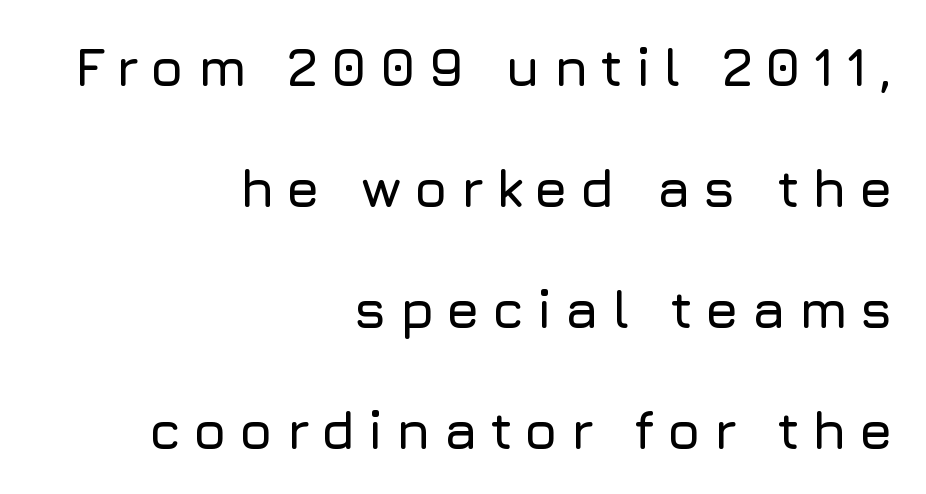
{"serif": "no", "italic": "no", "width": "normal", "stroke_contrast": "low", "x_height": "medium", "monospaced": "no", "underline": "no", "align": "right", "line_spacing": "loose", "line_spacing_ratio": 2.24, "letter_spacing": "wide", "letter_spacing_em": 0.22, "glyph_px": 54}
